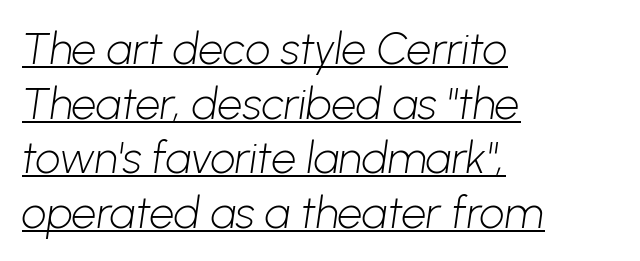
The image shows 44 px light sans-serif type; set left-aligned, line spacing 1.24x, normal letter spacing, underlined; low stroke contrast and a medium x-height.
